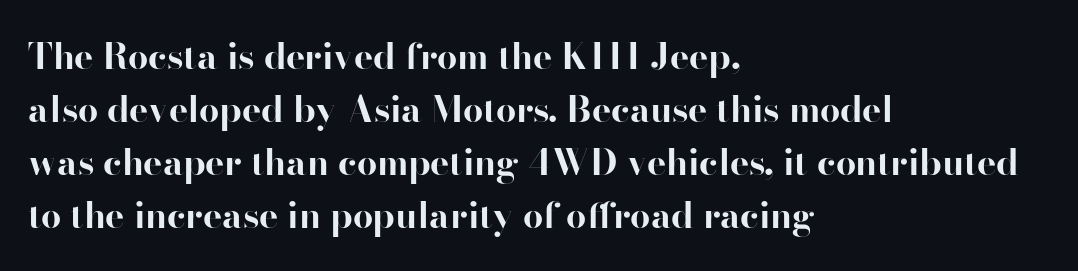
The tracking reads as untouched default to a designer's eye. Varying glyph widths throughout — classic text-font behaviour. Visually the block forms a straight wall on the left and a jagged coastline on the right. Serifs: yes, visible at the terminals of the letterforms.
